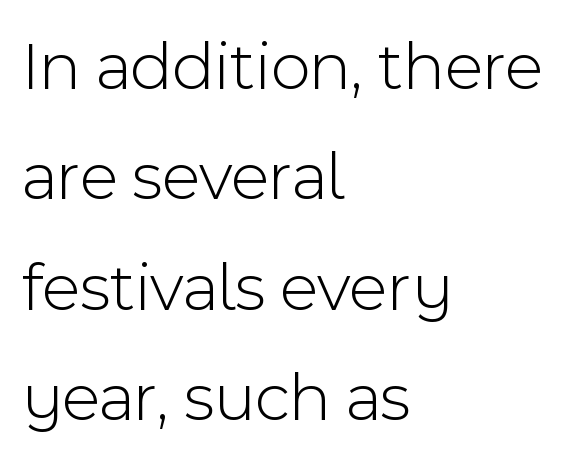
The image shows 69 px light sans-serif type, upright; set left-aligned, normal line spacing (1.6x), normal letter spacing, not underlined; a medium x-height.
